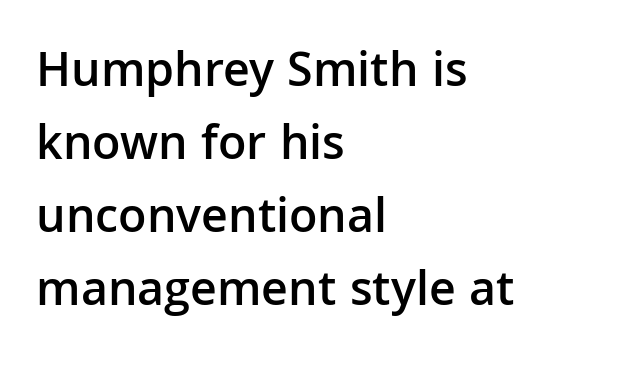
Q: Is the text bold? A: Semi-bold.
Q: Is the text italic (slanted)? A: No, it is upright.
Q: Is the typeface a serif or a sans-serif typeface? A: Sans-serif.
Q: Is the text underlined? A: No.
Q: How is the paragraph aligned? A: Left-aligned.
Q: Is the spacing between letters normal or unusually wide? A: Normal.
Q: Is the spacing between lines tight, normal or loose? A: Normal.
Q: Width (condensed, normal, or wide)? A: Normal.
Q: Stroke contrast? A: Low.
Q: x-height? A: Medium.
Q: Monospaced? A: No.
